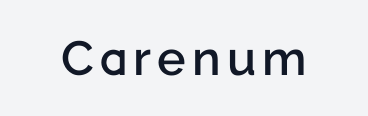
The image shows 48 px semibold sans-serif type, upright; set not underlined; low stroke contrast and a medium x-height.
